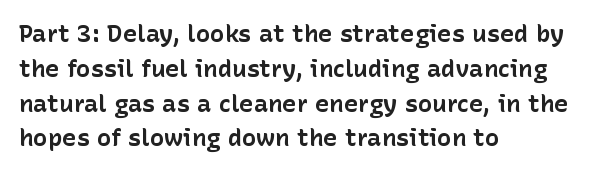
Q: Is the text bold? A: Yes.
Q: Is the text italic (slanted)? A: No, it is upright.
Q: Is the text underlined? A: No.
Q: How is the paragraph aligned? A: Left-aligned.
Q: Is the spacing between letters normal or unusually wide? A: Normal.
Q: Is the spacing between lines tight, normal or loose? A: Normal.
